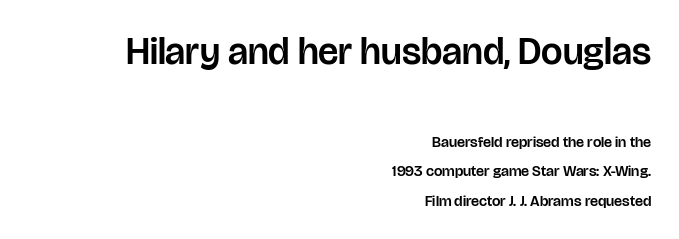
No italicization has been applied; the sample stays upright. The compositor pushed each line to the right boundary. The more generous point size was reserved for the upper chunk. The passage shown stacks its lines with a broad gap.
